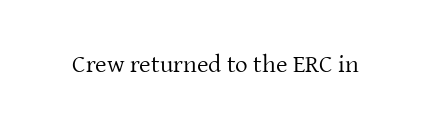
{"italic": "no", "bold": "no", "underline": "no", "letter_spacing": "normal", "letter_spacing_em": 0.0, "glyph_px": 25}
